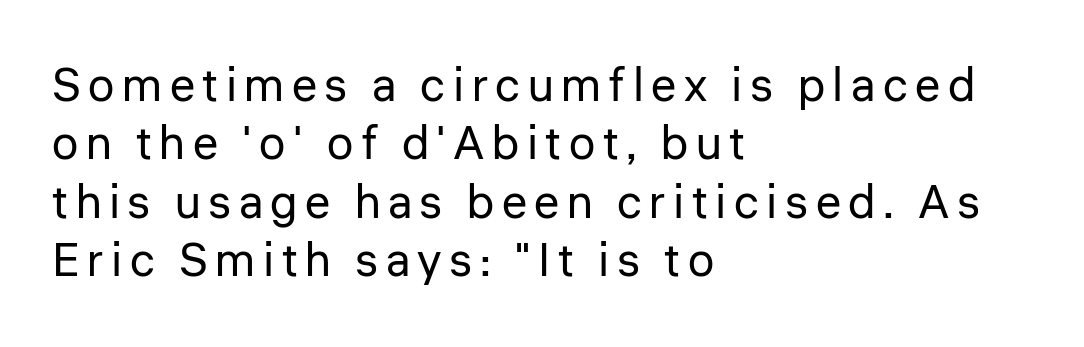
Ink coverage per letter is moderate at most. Think of a printed novel: that variable character pitch is what you see here. Any mark beneath the type? The region is blank. Unlike a traditional serif, this face leaves its strokes unadorned. A classic flush-left, rag-right setting is used for this passage. Posture: vertical.
